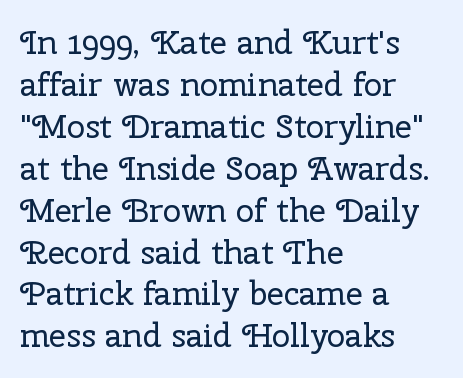
The image shows 33 px regular-weight serif type, upright; set left-aligned, normal line spacing (1.27x), normal letter spacing, not underlined; low stroke contrast and a medium x-height.
